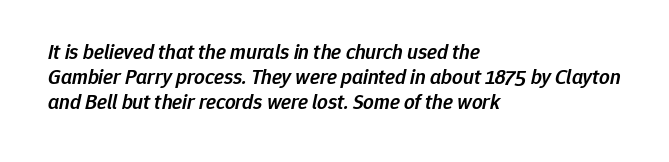
The image shows 21 px text type, italic (leaning right); set left-aligned, line spacing 1.2x, normal letter spacing, not underlined.
